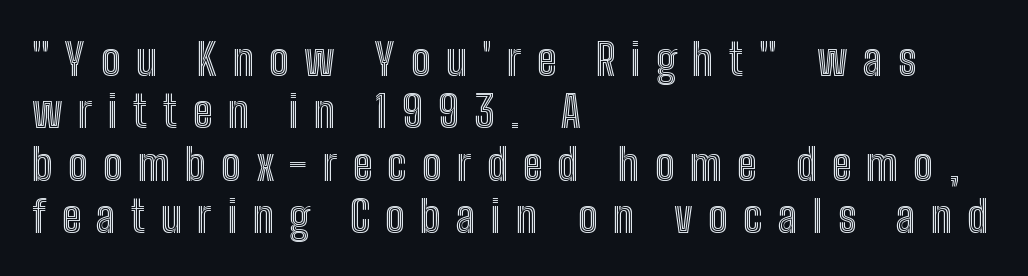
Q: Is the text italic (slanted)? A: No, it is upright.
Q: Is the text underlined? A: No.
Q: How is the paragraph aligned? A: Left-aligned.
Q: Is the spacing between letters normal or unusually wide? A: Unusually wide.
Q: Width (condensed, normal, or wide)? A: Condensed.
Q: x-height? A: Medium.
Q: Monospaced? A: No.
